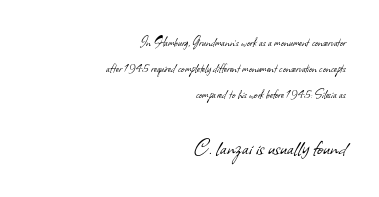
Two sizes are in play, and the larger belongs to the second block. Right-aligned paragraph, ragged on the left. Has an underline been added? It has not. Does extra space separate the letters? No, they use regular spacing.
